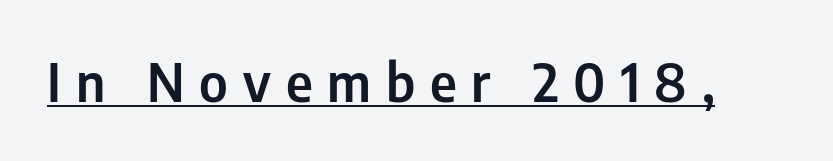
Think of a printed novel: that variable character pitch is what you see here. Regarding serifs, this sample does without them. Each word looks stretched out because of the extra space between its letters. Check the space under the baseline: a stroke is drawn there. Do the letters lean? They stand straight.
